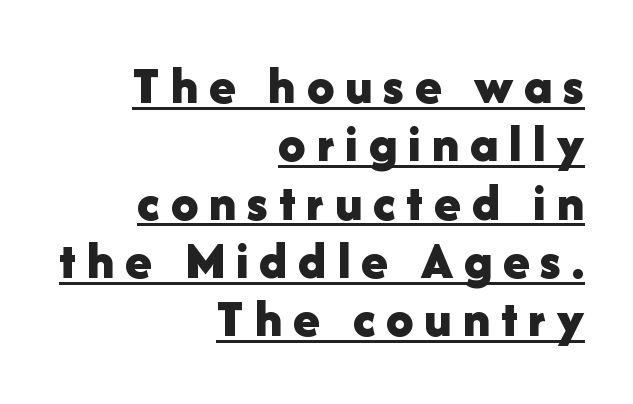
Q: Is the text bold? A: Yes.
Q: Is the text italic (slanted)? A: No, it is upright.
Q: Is the typeface a serif or a sans-serif typeface? A: Sans-serif.
Q: Is the text underlined? A: Yes.
Q: How is the paragraph aligned? A: Right-aligned.
Q: Is the spacing between letters normal or unusually wide? A: Unusually wide.
Q: Is the spacing between lines tight, normal or loose? A: Tight.
Q: Width (condensed, normal, or wide)? A: Normal.
Q: Stroke contrast? A: Low.
Q: x-height? A: Medium.
Q: Monospaced? A: No.
